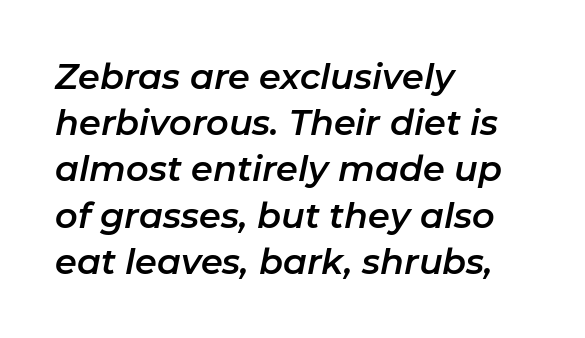
The image shows 35 px text type, italic (leaning right); set left-aligned, normal line spacing (1.32x), normal letter spacing, not underlined; low stroke contrast and a medium x-height.
